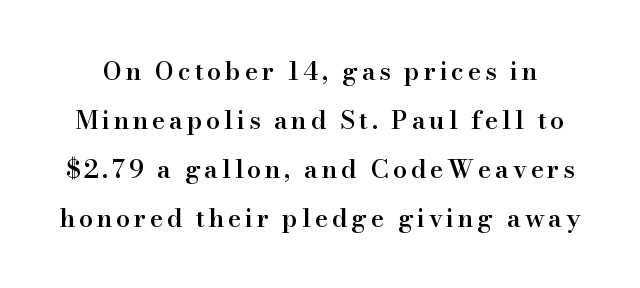
The strip under each line holds only bare page. Compared with typical paragraphs, the rows here are farther apart. Upright lettering throughout. Weight: semibold (demi).
